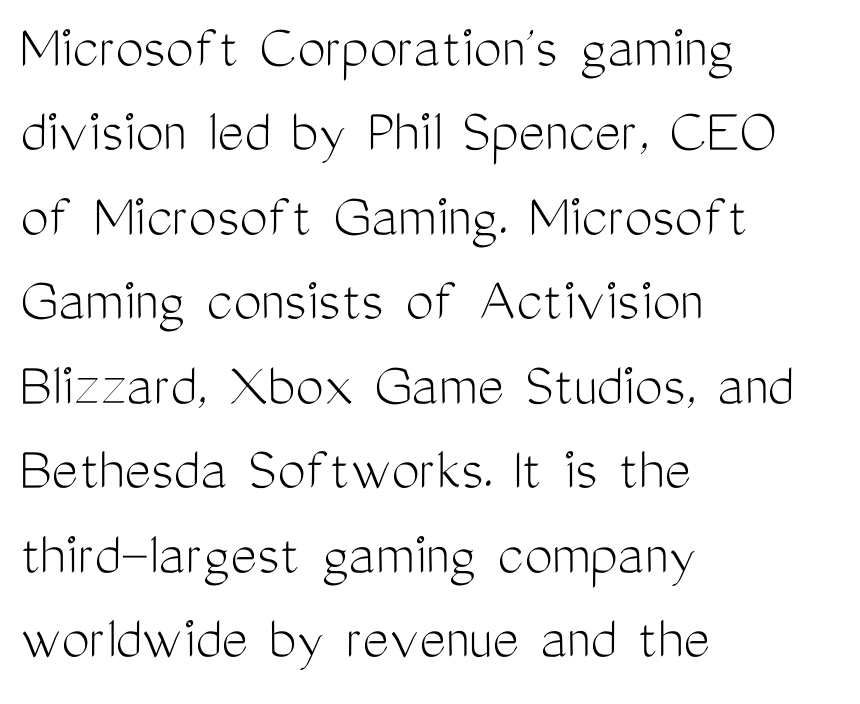
The text block is weighted toward the left margin, trailing off unevenly rightward. Characters remain perfectly vertical along every line. In terms of leading, this rendering sits right in the middle. Stems and bowls with no extra thickness — not bold. Each letter keeps its own natural width here, so spacing adapts to shape.
